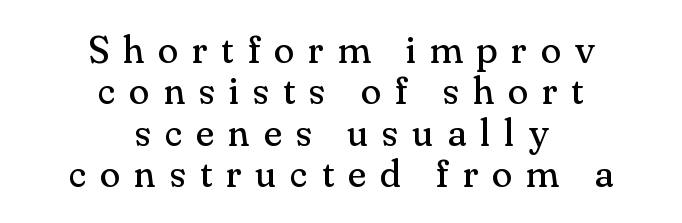
{"serif": "yes", "italic": "no", "bold": "no", "weight": "regular", "width": "normal", "stroke_contrast": "medium", "x_height": "small", "monospaced": "no", "underline": "no", "align": "center", "line_spacing": "tight", "line_spacing_ratio": 1.09, "letter_spacing": "wide", "letter_spacing_em": 0.36, "glyph_px": 38}
